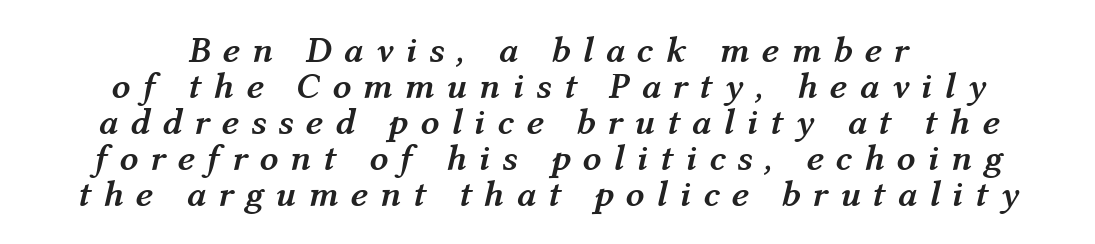
The passage shown stacks its lines with hardly any gap. A typesetter would call this proportional, since set widths differ per character. Emphasis by weight is at full strength: bold. Neither beginnings nor endings align; midpoints do.
